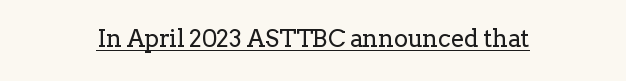
The image shows 24 px text type, upright; set normal letter spacing, underlined.
